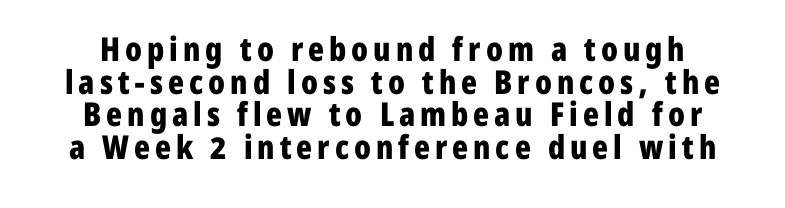
The image shows 33 px bold, condensed sans-serif type, upright; set tight line spacing (0.99x), not underlined; low stroke contrast and a medium x-height.
